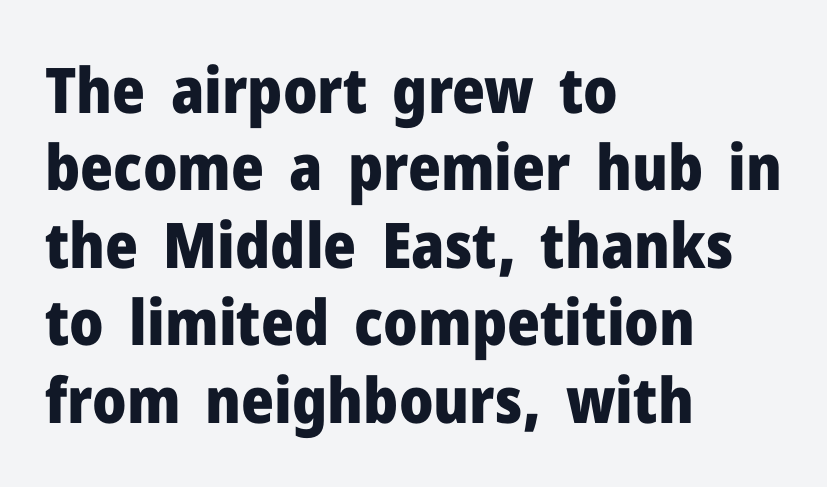
Q: Is the text bold? A: Yes.
Q: Is the text italic (slanted)? A: No, it is upright.
Q: Is the typeface a serif or a sans-serif typeface? A: Sans-serif.
Q: Is the text underlined? A: No.
Q: How is the paragraph aligned? A: Left-aligned.
Q: Is the spacing between letters normal or unusually wide? A: Normal.
Q: Width (condensed, normal, or wide)? A: Normal.
Q: Stroke contrast? A: Low.
Q: x-height? A: Medium.
Q: Monospaced? A: No.
